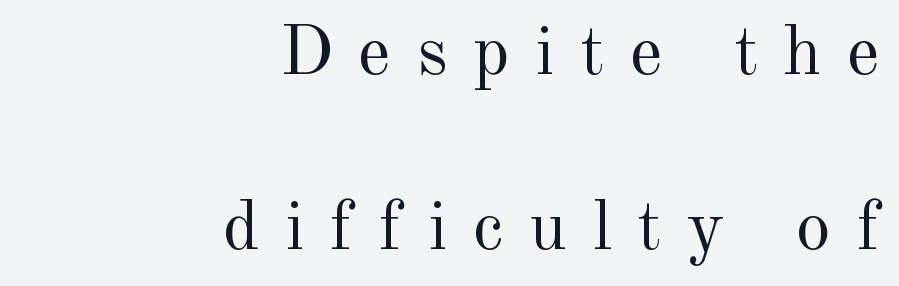
Q: Is the text bold? A: No.
Q: Is the text italic (slanted)? A: No, it is upright.
Q: Is the typeface a serif or a sans-serif typeface? A: Serif.
Q: Is the text underlined? A: No.
Q: How is the paragraph aligned? A: Right-aligned.
Q: Is the spacing between letters normal or unusually wide? A: Unusually wide.
Q: Is the spacing between lines tight, normal or loose? A: Loose.
Q: Width (condensed, normal, or wide)? A: Normal.
Q: x-height? A: Small.
Q: Monospaced? A: No.
